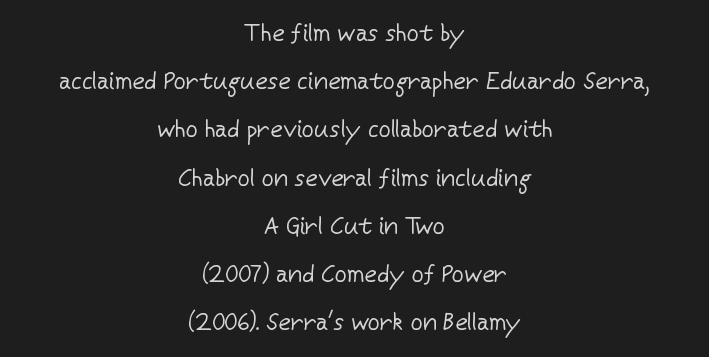
The image shows 24 px text type, upright; set centered, loose line spacing (2.01x), normal letter spacing, not underlined.
